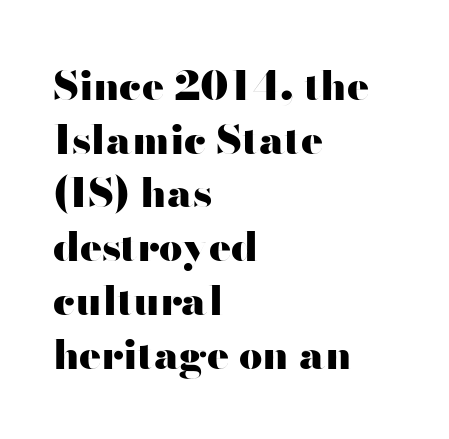
The image shows 41 px heavy, wide type, upright; set left-aligned, normal line spacing (1.31x), normal letter spacing, not underlined; high stroke contrast and a small x-height.
